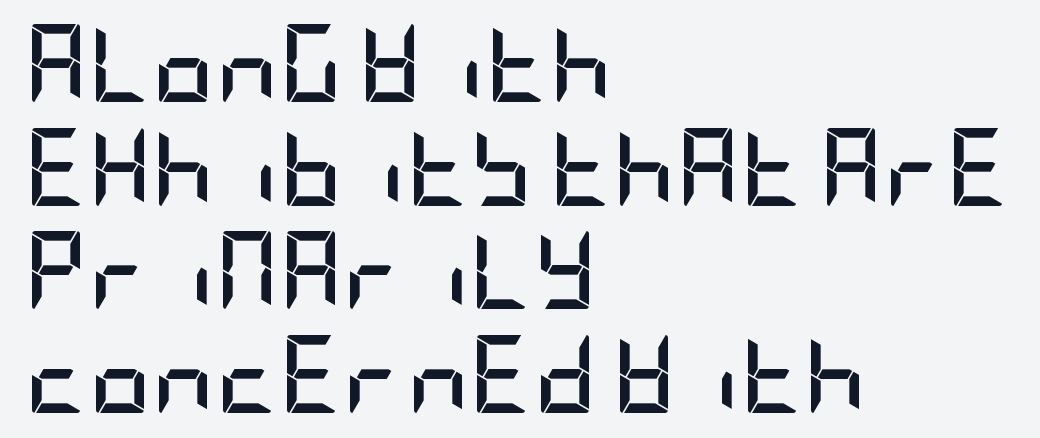
Letters rest on an invisible, unmarked baseline. Designer's note — italics off, roman on. Unlike a traditional serif, this face leaves its strokes unadorned. Standard letterfit; no display-style spreading of the glyphs. What's the leading like? Ordinary, nothing unusual. Weight: bold.
